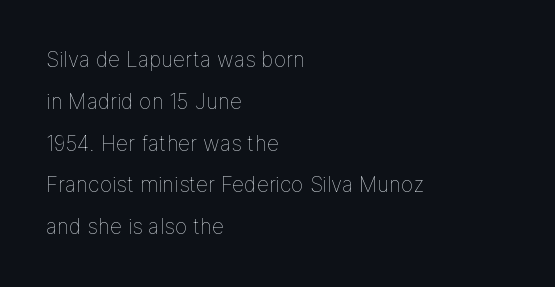
The image shows 21 px text type, upright; set left-aligned, loose line spacing (1.99x), normal letter spacing, not underlined.
